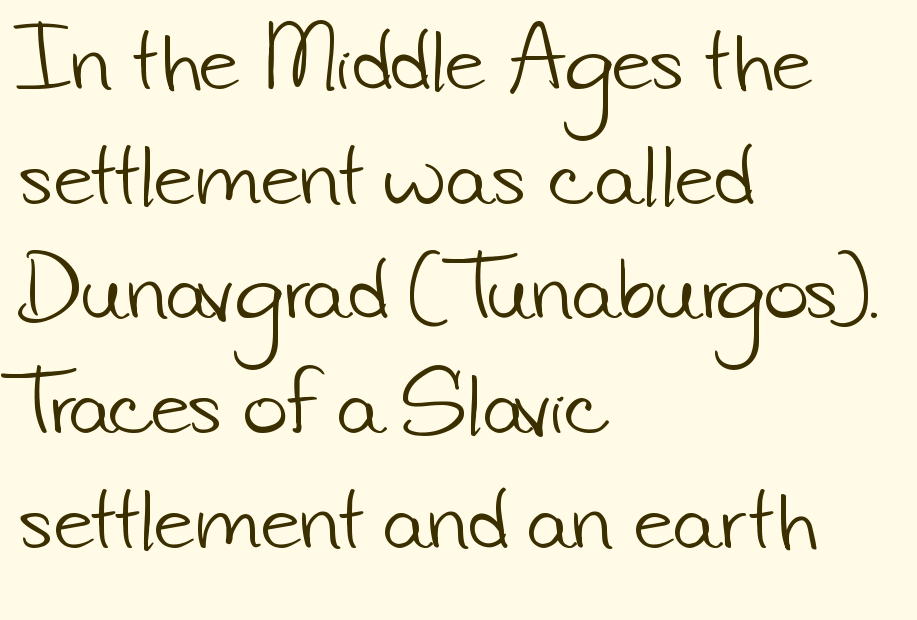
Each letter keeps its own natural width here, so spacing adapts to shape. Heaviness? Minimal to ordinary, like unemphasized prose. Stroke terminals: plain, sans-serif. The setting favours the left margin, as ordinary paragraphs usually do. You could call the tracking neutral — neither tight nor loose. Rule under the text: the space is simply empty.
